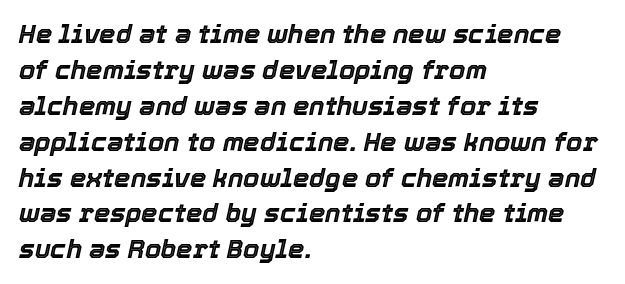
Q: Is the text italic (slanted)? A: Yes, it leans right by about 12 degrees.
Q: Is the text underlined? A: No.
Q: How is the paragraph aligned? A: Left-aligned.
Q: Is the spacing between letters normal or unusually wide? A: Normal.
Q: Is the spacing between lines tight, normal or loose? A: Normal.
